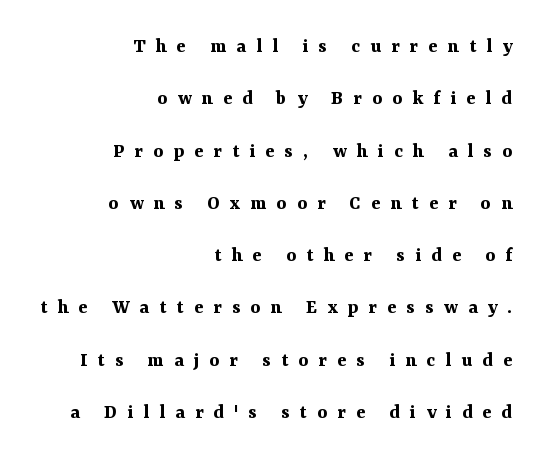
Q: Is the text bold? A: Yes.
Q: Is the text italic (slanted)? A: No, it is upright.
Q: Is the text underlined? A: No.
Q: How is the paragraph aligned? A: Right-aligned.
Q: Is the spacing between letters normal or unusually wide? A: Unusually wide.
Q: Is the spacing between lines tight, normal or loose? A: Loose.
